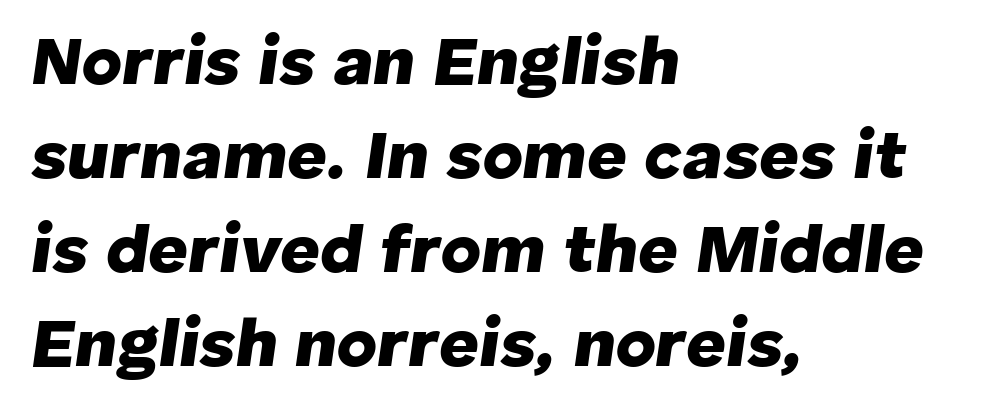
Normally led — the rows are evenly, conventionally spaced. Descender tails drop into unmarked territory. Set as a true bold cut, around the 700 mark. Is this a fixed-width face? No — the glyphs have proportional, varying widths. Is the letter spacing exaggerated? No — it looks like the ordinary default. Style check: oblique.
